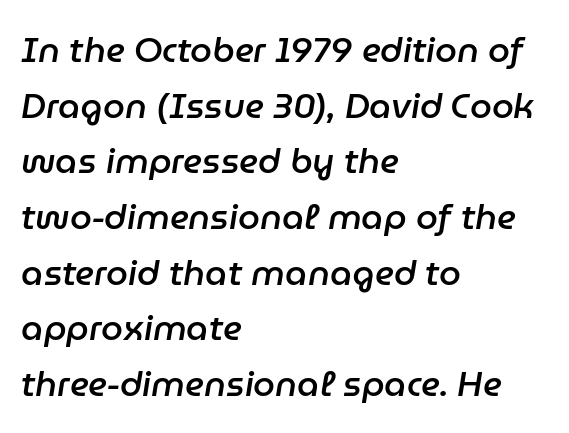
You could not count columns in this text — the font is proportionally spaced. Compared with ordinary roman type, these characters are visibly tilted. Semibold letterforms, between regular and bold. What stands out about the letter spacing? Nothing — it is the standard amount. The passage is arranged the way most books set body copy — flush left.
